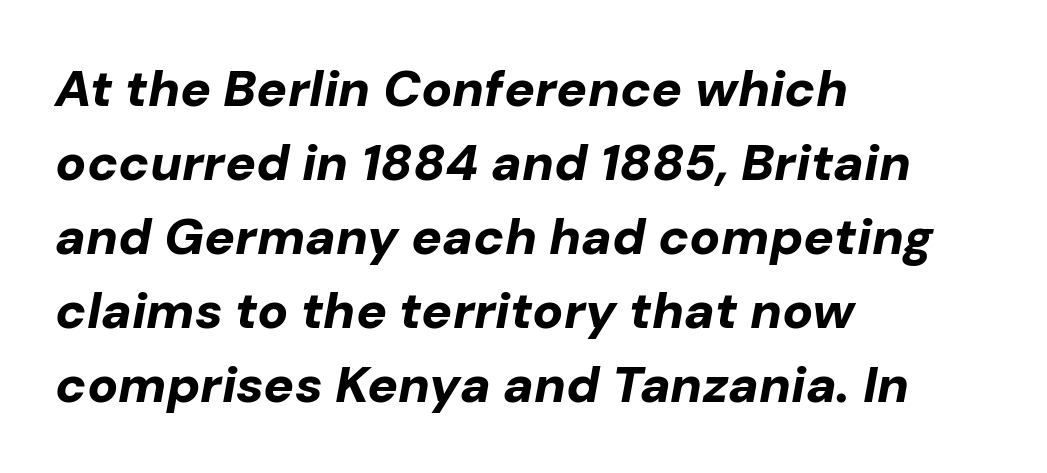
{"italic": "yes", "lean": "right", "slant_degrees": 10, "bold": "yes", "weight": "bold", "width": "normal", "stroke_contrast": "low", "x_height": "medium", "monospaced": "no", "underline": "no", "align": "left", "line_spacing": "normal", "line_spacing_ratio": 1.45, "letter_spacing": "normal", "letter_spacing_em": 0.0, "glyph_px": 51}
